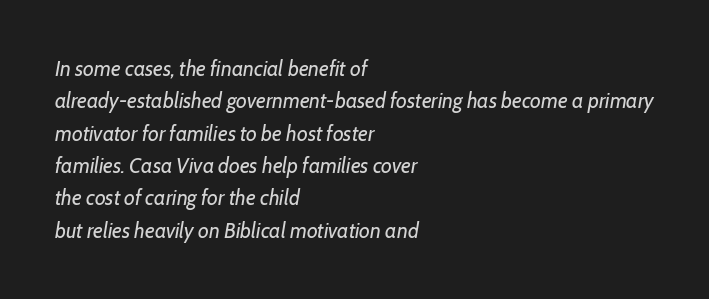
Is the block centered? No — it sits flush against the left margin. The designer left line spacing at the default. Check the space under the baseline: it is left empty. Nothing unusual about the tracking: characters are spaced as the font intends. Tall strokes in this sample are angled rather than plumb. Stem width sits at or under what a default text font uses.
